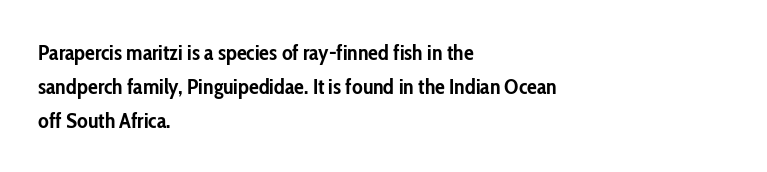
Q: Is the text bold? A: Yes.
Q: Is the text italic (slanted)? A: No, it is upright.
Q: Is the text underlined? A: No.
Q: How is the paragraph aligned? A: Left-aligned.
Q: Is the spacing between letters normal or unusually wide? A: Normal.
Q: Is the spacing between lines tight, normal or loose? A: Normal.
